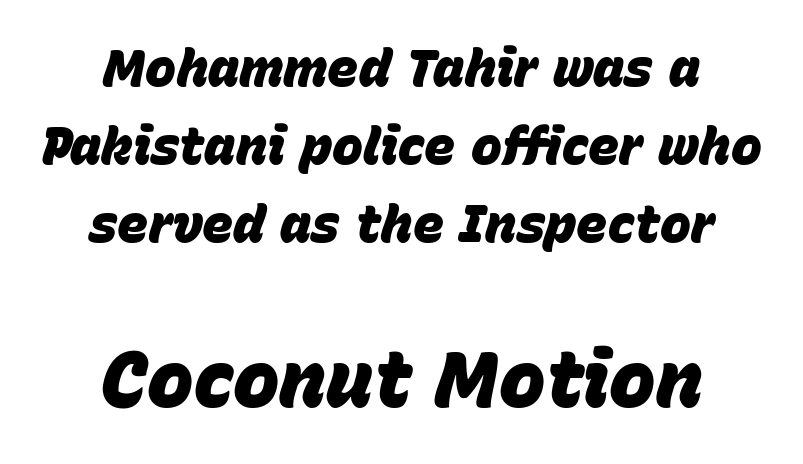
Students, note that the glyphs here touch the page at normal intervals. Every row of glyphs is offset so its center matches the block's center. The rendering uses a bold face; every stroke is thick and dark. Type without underlining. Summary of vertical rhythm: regular, with standard interline spacing. The composition opens small and finishes big.
